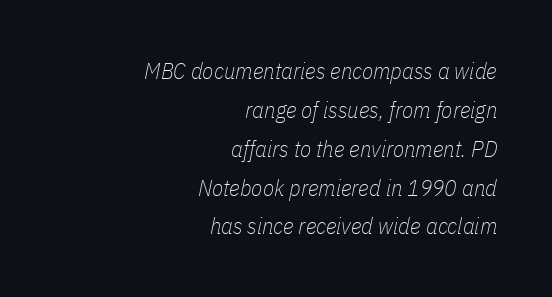
The image shows 23 px text type, italic (leaning right); set right-aligned, normal line spacing (1.69x), normal letter spacing, not underlined.
